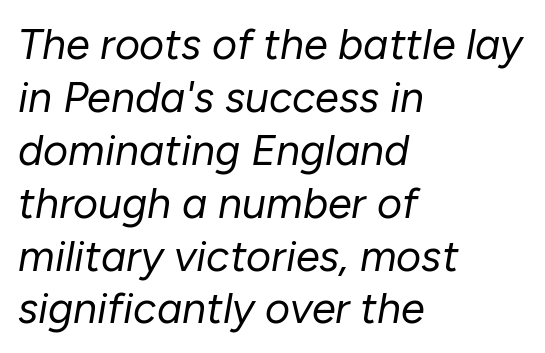
The image shows 43 px regular-weight type, italic (leaning right); set left-aligned, line spacing 1.23x, normal letter spacing, not underlined; low stroke contrast and a medium x-height.
